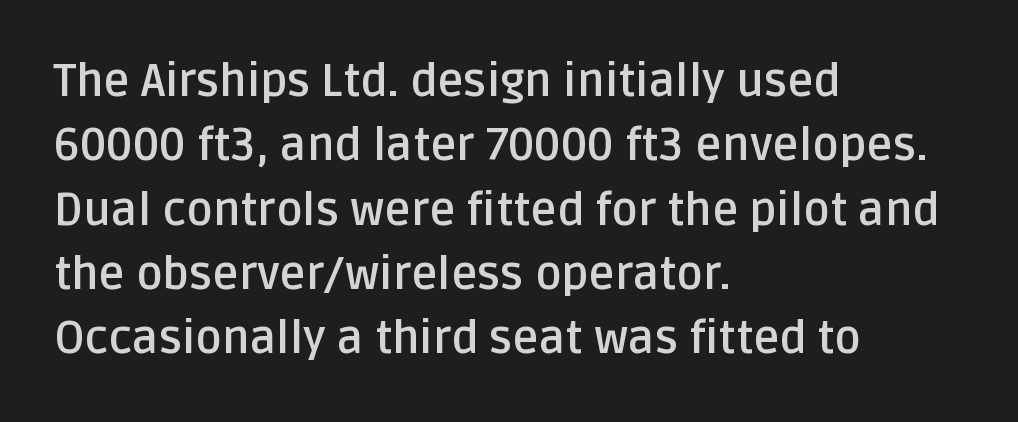
The image shows 45 px semibold sans-serif type, upright; set left-aligned, normal line spacing (1.43x), normal letter spacing, not underlined; low stroke contrast and a large x-height.
